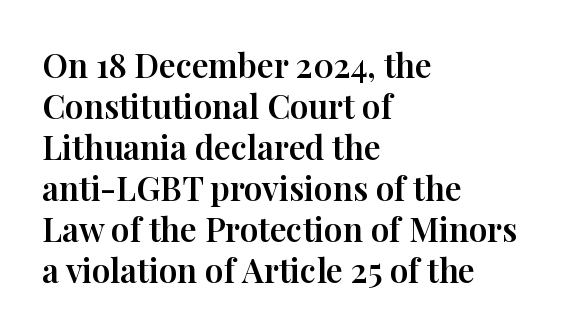
Q: Is the text italic (slanted)? A: No, it is upright.
Q: Is the typeface a serif or a sans-serif typeface? A: Serif.
Q: Is the text underlined? A: No.
Q: How is the paragraph aligned? A: Left-aligned.
Q: Is the spacing between letters normal or unusually wide? A: Normal.
Q: Width (condensed, normal, or wide)? A: Normal.
Q: Stroke contrast? A: High.
Q: x-height? A: Medium.
Q: Monospaced? A: No.
